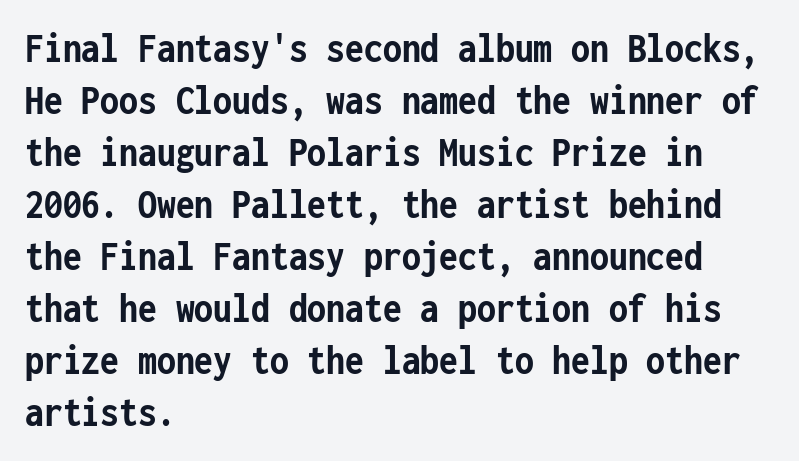
The image shows 43 px semibold, condensed sans-serif type, upright, monospaced; set left-aligned, line spacing 1.21x, normal letter spacing, not underlined; low stroke contrast and a medium x-height.
